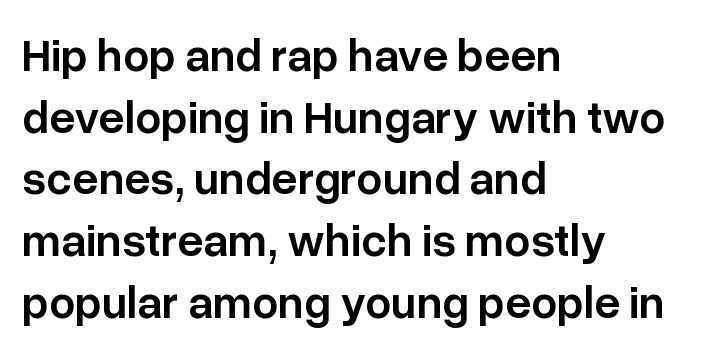
Q: Is the text bold? A: Semi-bold.
Q: Is the text italic (slanted)? A: No, it is upright.
Q: Is the typeface a serif or a sans-serif typeface? A: Sans-serif.
Q: Is the text underlined? A: No.
Q: How is the paragraph aligned? A: Left-aligned.
Q: Is the spacing between letters normal or unusually wide? A: Normal.
Q: Is the spacing between lines tight, normal or loose? A: Normal.
Q: Width (condensed, normal, or wide)? A: Normal.
Q: Stroke contrast? A: Low.
Q: x-height? A: Medium.
Q: Monospaced? A: No.
